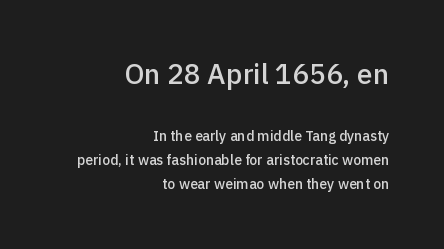
{"serif": "no", "italic": "no", "bold": "semi", "weight": "semibold", "width": "normal", "x_height": "medium", "monospaced": "no", "underline": "no", "align": "right", "line_spacing_ratio": 1.73, "letter_spacing": "normal", "letter_spacing_em": 0.0, "larger_block": "first", "size_ratio": 2.0, "glyph_px": 28}
